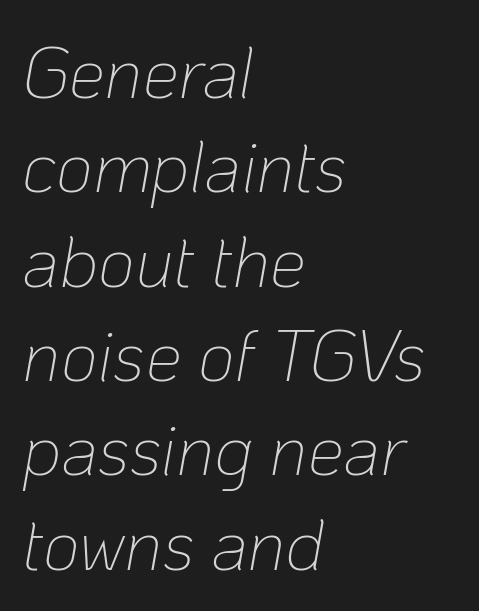
{"italic": "yes", "lean": "right", "slant_degrees": 10, "bold": "no", "weight": "thin", "width": "normal", "stroke_contrast": "low", "x_height": "medium", "monospaced": "no", "underline": "no", "align": "left", "line_spacing": "normal", "line_spacing_ratio": 1.31, "letter_spacing": "normal", "letter_spacing_em": 0.0, "glyph_px": 72}
